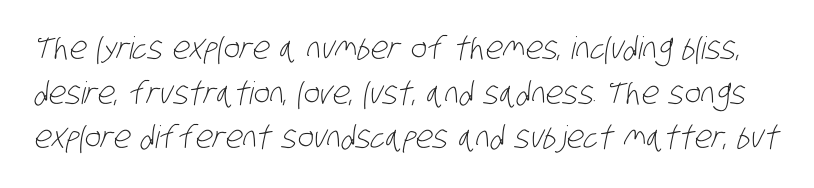
{"serif": "no", "bold": "no", "weight": "light", "width": "condensed", "stroke_contrast": "low", "x_height": "large", "monospaced": "no", "underline": "no", "line_spacing": "normal", "line_spacing_ratio": 1.44, "letter_spacing": "normal", "letter_spacing_em": 0.0, "glyph_px": 31}
